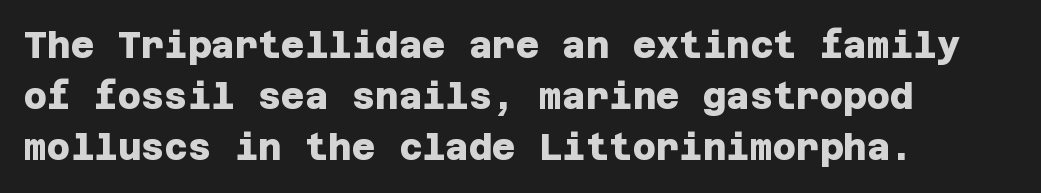
Look at the bottom of the vertical strokes: they stop flat, with no serifs. On the weight axis this lands at bold, roughly 700. Letter spacing: default. Decoration check: the copy has no underline. Every row of glyphs begins at an identical x-position on the left. In terms of leading, this rendering sits right in the middle.
